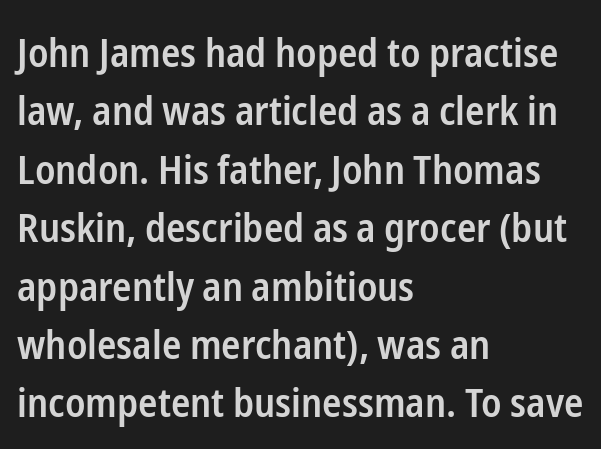
Has an underline been added? It has not. Leading matches the norm, producing a regular column. The paragraph shown leans on its left margin. Standard letterfit; no display-style spreading of the glyphs. Ordinary non-slanted type is in use.
